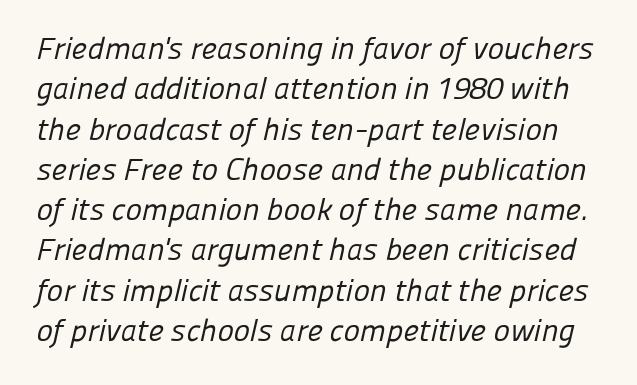
{"serif": "no", "bold": "no", "weight": "regular", "width": "normal", "stroke_contrast": "low", "x_height": "medium", "monospaced": "no", "underline": "no", "line_spacing": "normal", "line_spacing_ratio": 1.3, "letter_spacing": "normal", "letter_spacing_em": 0.0, "glyph_px": 31}
